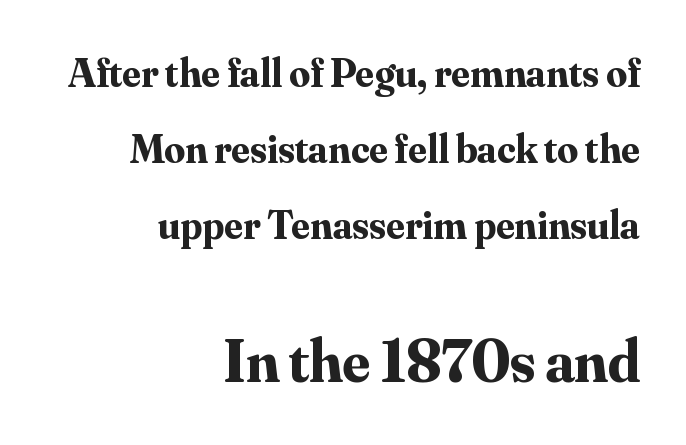
The image shows 61 px bold serif type, upright; set right-aligned, line spacing 1.85x, normal letter spacing, not underlined; the second (bottom) block is 1.49x larger; medium stroke contrast and a small x-height.
